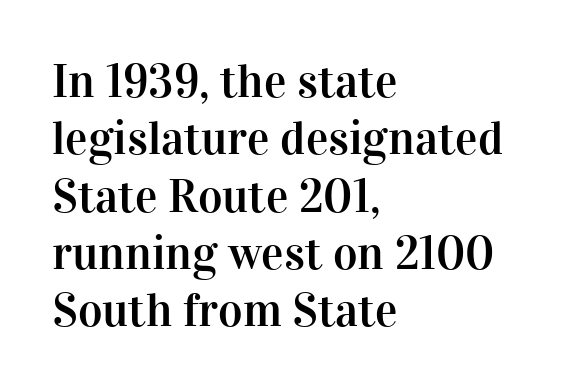
Q: Is the text italic (slanted)? A: No, it is upright.
Q: Is the typeface a serif or a sans-serif typeface? A: Serif.
Q: Is the text underlined? A: No.
Q: How is the paragraph aligned? A: Left-aligned.
Q: Is the spacing between letters normal or unusually wide? A: Normal.
Q: Width (condensed, normal, or wide)? A: Normal.
Q: Stroke contrast? A: High.
Q: x-height? A: Medium.
Q: Monospaced? A: No.
